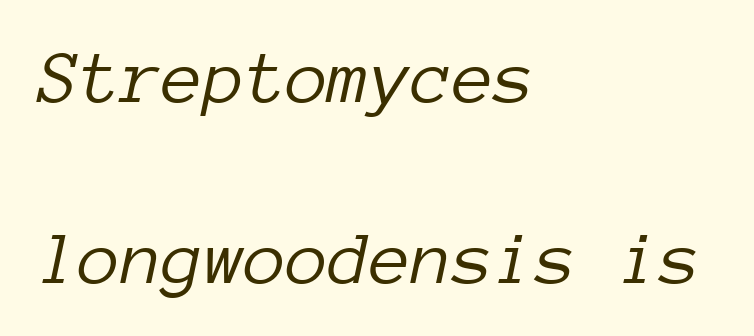
The image shows 76 px light type, italic (leaning right), monospaced; set left-aligned, loose line spacing (2.38x), normal letter spacing, not underlined; low stroke contrast and a medium x-height.
